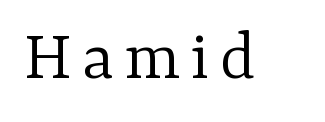
The image shows 73 px light serif type, upright; set not underlined; low stroke contrast and a medium x-height.
